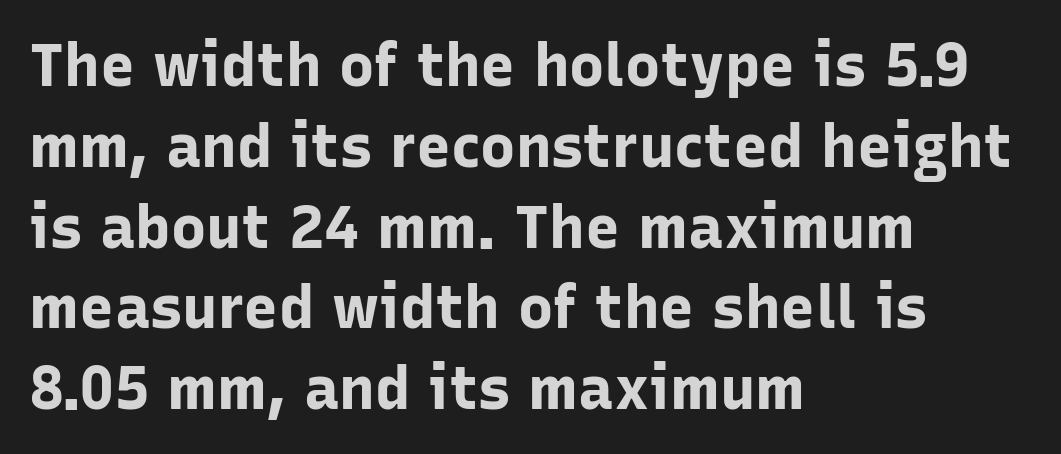
The image shows 59 px bold sans-serif type, upright; set left-aligned, normal line spacing (1.37x), normal letter spacing, not underlined; low stroke contrast and a medium x-height.
